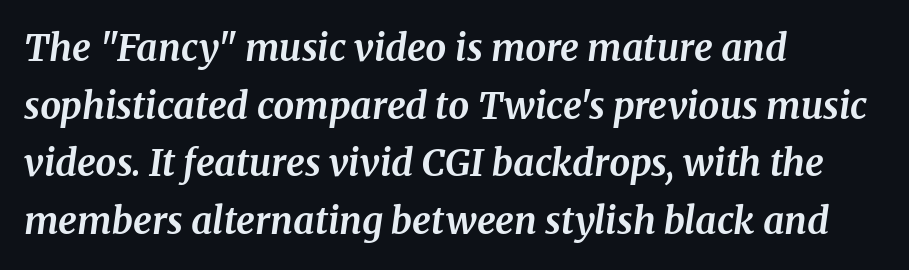
The image shows 37 px bold serif type, italic (leaning right); set left-aligned, normal line spacing (1.56x), normal letter spacing, not underlined; medium stroke contrast and a medium x-height.
